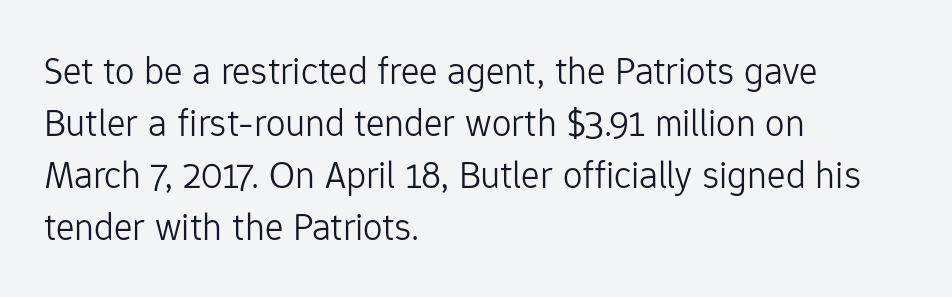
Note the varied advance widths — an 'i' is clearly narrower than an 'm'. A typesetter would mark this as roman, not italic. Type without underlining. Left-aligned paragraph, ragged on the right. Each letter's strokes conclude bluntly, with no projecting serifs. One glance says typical: line gaps are just what's usual.
